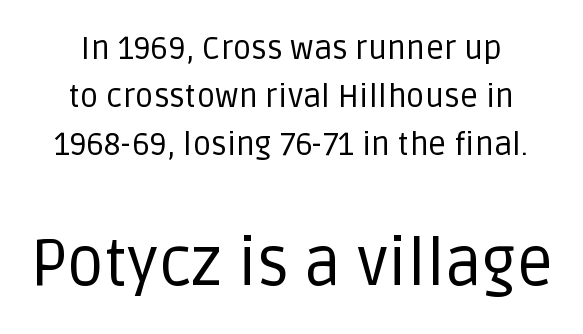
Q: Is the text bold? A: No.
Q: Is the text italic (slanted)? A: No, it is upright.
Q: Is the typeface a serif or a sans-serif typeface? A: Sans-serif.
Q: Is the text underlined? A: No.
Q: How is the paragraph aligned? A: Centered.
Q: Is the spacing between letters normal or unusually wide? A: Normal.
Q: Is the spacing between lines tight, normal or loose? A: Normal.
Q: Which block of text is set in a larger size, the first (top) or the second (bottom)? A: The second (bottom) one.
Q: Width (condensed, normal, or wide)? A: Normal.
Q: Stroke contrast? A: Low.
Q: x-height? A: Large.
Q: Monospaced? A: No.
